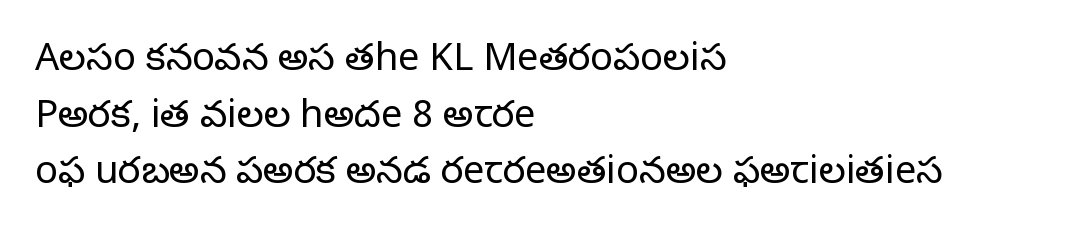
{"serif": "yes", "italic": "no", "bold": "no", "weight": "regular", "width": "normal", "stroke_contrast": "low", "x_height": "large", "monospaced": "no", "underline": "no", "align": "left", "line_spacing": "normal", "line_spacing_ratio": 1.49, "letter_spacing": "normal", "letter_spacing_em": 0.0, "glyph_px": 38}
